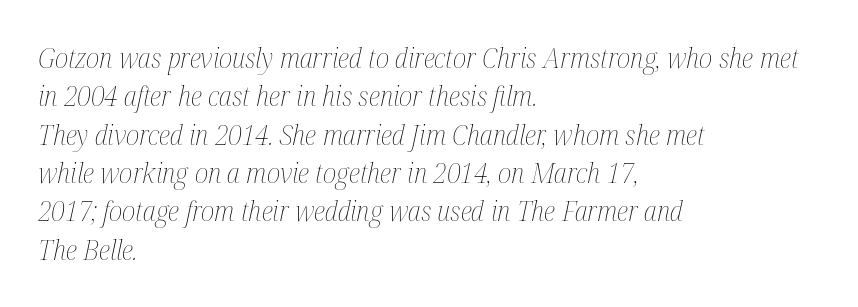
{"italic": "yes", "lean": "right", "slant_degrees": 12, "bold": "no", "weight": "thin", "width": "condensed", "stroke_contrast": "medium", "x_height": "medium", "monospaced": "no", "underline": "no", "align": "left", "line_spacing": "normal", "line_spacing_ratio": 1.37, "letter_spacing": "normal", "letter_spacing_em": 0.0, "glyph_px": 28}
